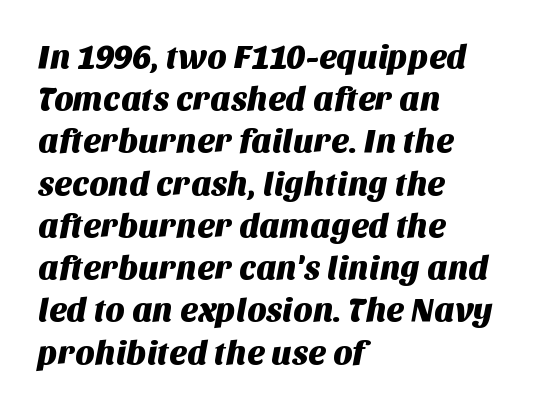
The foot of each line stays bare and open. Character widths vary here, with narrow letters taking less room than wide ones. Horizontal alignment here is leftward, the default for most running prose. If you measured baseline to baseline, you'd find a middling distance.
